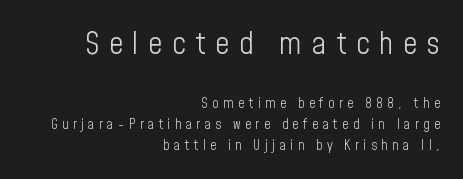
Type without underlining. Here the first block reads like a headline and the second like body copy. The characters display no serif detailing; their extremities are plain. Is this a fixed-width face? No — the glyphs have proportional, varying widths.
